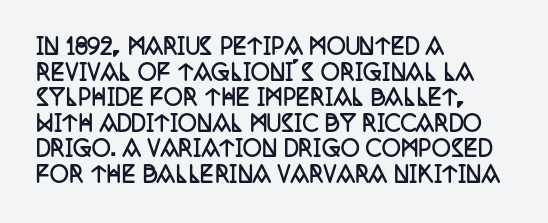
Is there any slant? The stems are plumb. The zone under the glyphs is completely vacant. Caption: bold face, heavy strokes. Each word holds together tightly as a unit, with standard inter-letter gaps. Does the copy run flush right? No — it runs flush left.
